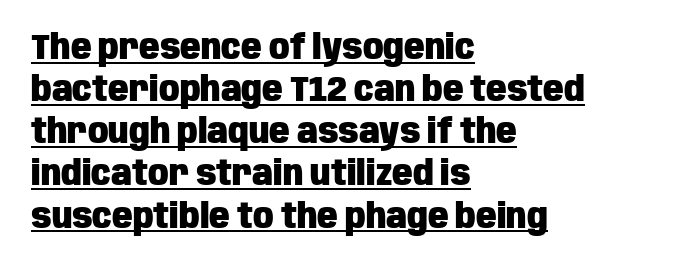
This is heavy type, rendered in bold. The specimen reads as upright at a glance. Nothing unusual about the tracking: characters are spaced as the font intends. The glyphs are accompanied by a horizontal stroke just below them.
